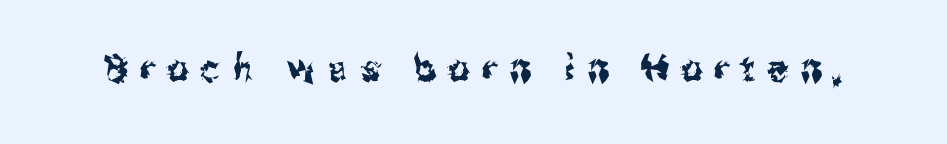
Any mark beneath the type? The region is blank. Substantial extra tracking has been applied to these lines. You can tell it's not italic because the verticals are truly vertical. The passage shown is typeset with a sans-serif family. The face used here is proportionally spaced, like ordinary book or web type.
